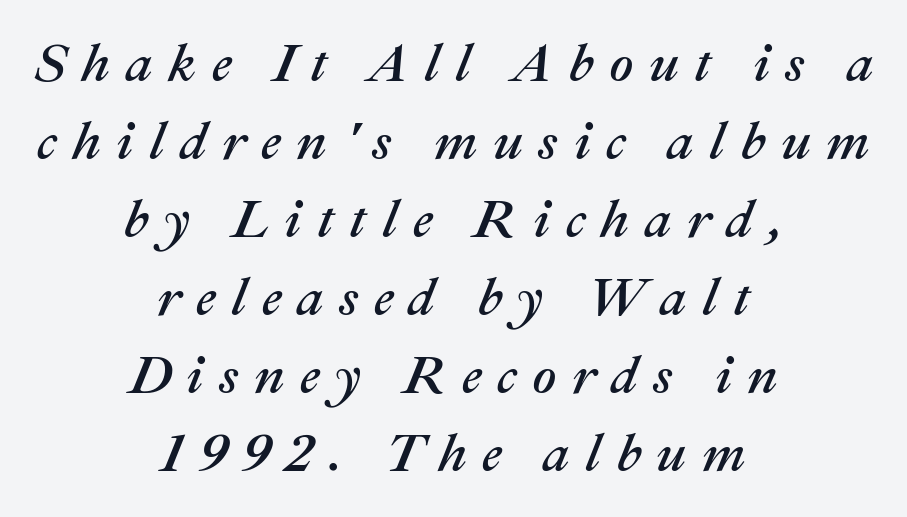
{"italic": "yes", "lean": "right", "slant_degrees": 22, "width": "normal", "stroke_contrast": "medium", "x_height": "medium", "monospaced": "no", "underline": "no", "align": "center", "line_spacing": "normal", "line_spacing_ratio": 1.47, "letter_spacing": "wide", "letter_spacing_em": 0.29, "glyph_px": 53}
